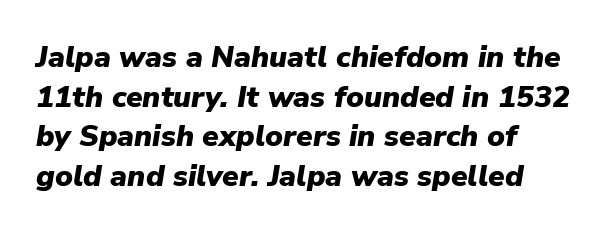
{"italic": "yes", "lean": "right", "slant_degrees": 9, "bold": "yes", "weight": "heavy", "width": "normal", "stroke_contrast": "low", "x_height": "medium", "monospaced": "no", "underline": "no", "align": "left", "line_spacing": "normal", "line_spacing_ratio": 1.32, "letter_spacing": "normal", "letter_spacing_em": 0.0, "glyph_px": 30}
